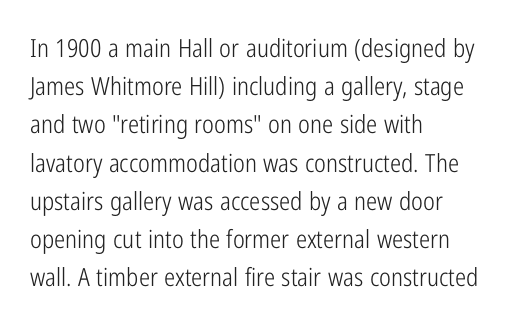
The image shows 25 px text type, upright; set left-aligned, normal line spacing (1.53x), normal letter spacing, not underlined.
